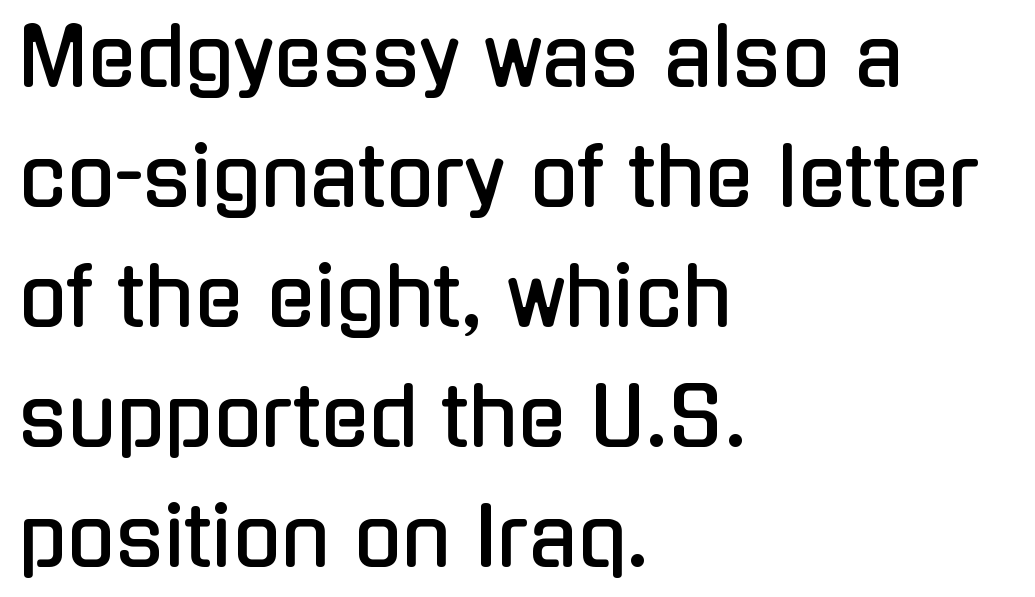
The image shows 80 px condensed sans-serif type, upright; set left-aligned, normal line spacing (1.5x), normal letter spacing, not underlined; low stroke contrast and a medium x-height.
